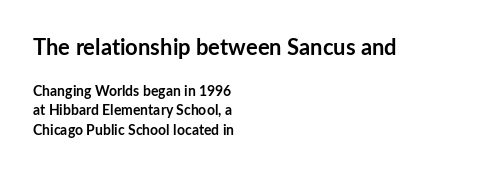
The image shows 22 px bold type, upright; set left-aligned, normal line spacing (1.41x), normal letter spacing, not underlined; the first (top) block is 1.57x larger.
